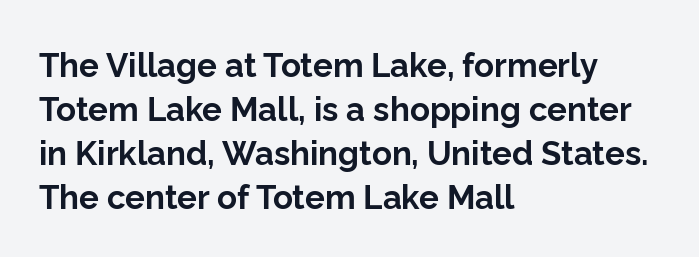
Do the characters align in a grid? No, the font is proportional. In terms of letterform style, serifs are entirely absent. The face used here has the dense, thick strokes of a bold. The rendering keeps characters at their native spacing.
